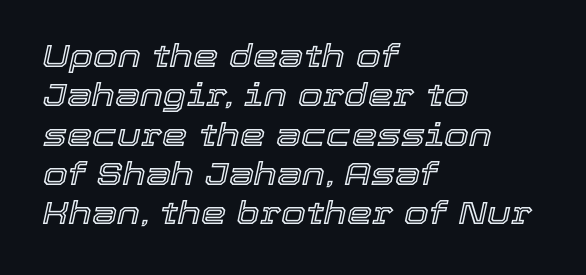
The font's italic variant was chosen for this text. Type without underlining. Here the glyphs are tracked normally, forming tight word shapes. The rendering uses natural spacing where letterforms have individual widths. Casual observation: everything's shoved over to the left.
